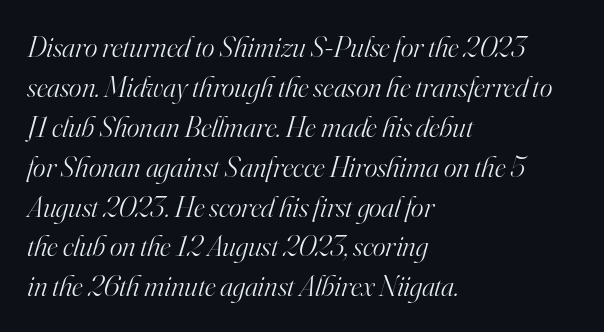
Q: Is the text bold? A: No.
Q: Is the text italic (slanted)? A: Yes, it leans right by about 16 degrees.
Q: Is the typeface a serif or a sans-serif typeface? A: Serif.
Q: Is the text underlined? A: No.
Q: How is the paragraph aligned? A: Left-aligned.
Q: Is the spacing between letters normal or unusually wide? A: Normal.
Q: Is the spacing between lines tight, normal or loose? A: Normal.
Q: Width (condensed, normal, or wide)? A: Normal.
Q: Stroke contrast? A: High.
Q: x-height? A: Small.
Q: Monospaced? A: No.
